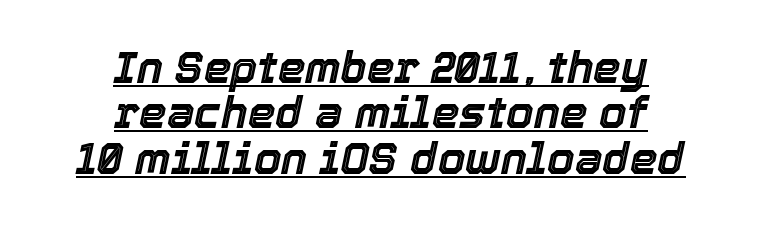
The letters sit at their default tracking, neither squeezed nor spread. These lines are centered, leaving both edges ragged. The designer dialed line spacing down below the default. Rendered with sloped, italic letterforms. The passage shown is underscored from start to finish. The rendering uses natural spacing where letterforms have individual widths.
